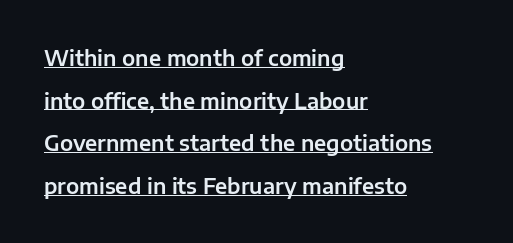
Casual observation: everything's shoved over to the left. The line-height multiplier appears high, well above default. Honestly, the underline is the first thing you notice here. Characters follow at the spacing the type designer built in.
